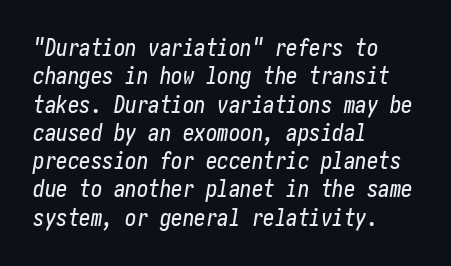
{"italic": "yes", "lean": "right", "slant_degrees": 10, "underline": "no", "align": "left", "line_spacing_ratio": 1.23, "letter_spacing": "normal", "letter_spacing_em": 0.0, "glyph_px": 23}
